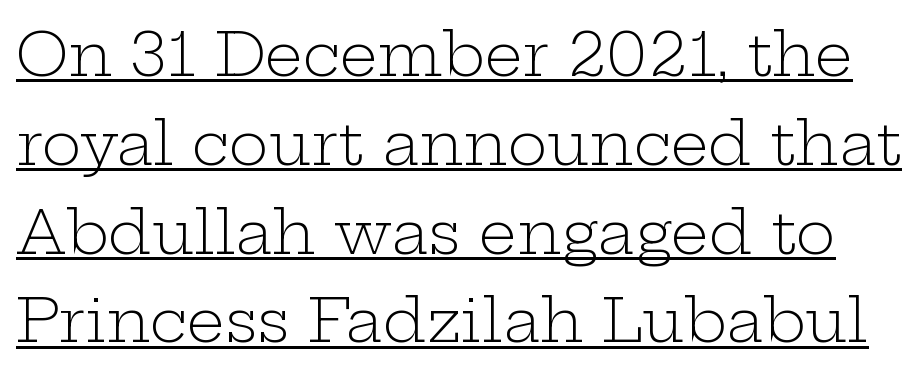
The image shows 60 px light, wide serif type, upright; set normal line spacing (1.48x), normal letter spacing, underlined; low stroke contrast and a medium x-height.
